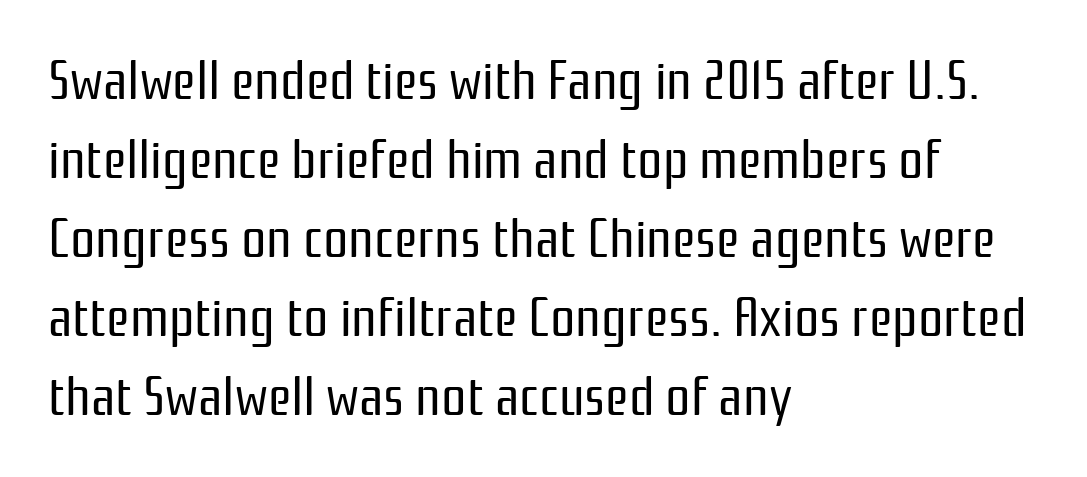
Q: Is the text bold? A: No.
Q: Is the text italic (slanted)? A: No, it is upright.
Q: Is the typeface a serif or a sans-serif typeface? A: Sans-serif.
Q: Is the text underlined? A: No.
Q: How is the paragraph aligned? A: Left-aligned.
Q: Is the spacing between letters normal or unusually wide? A: Normal.
Q: Is the spacing between lines tight, normal or loose? A: Normal.
Q: Width (condensed, normal, or wide)? A: Condensed.
Q: Stroke contrast? A: Low.
Q: x-height? A: Medium.
Q: Monospaced? A: No.
